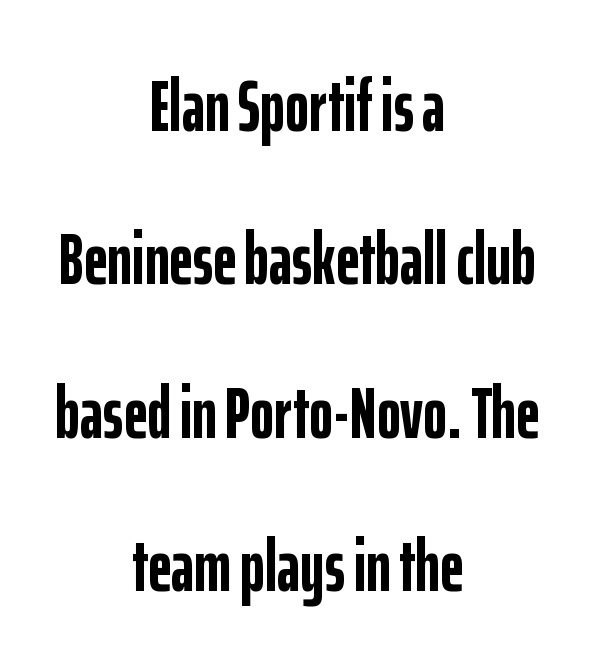
{"serif": "no", "italic": "no", "bold": "yes", "weight": "semibold", "width": "condensed", "stroke_contrast": "low", "x_height": "medium", "monospaced": "no", "underline": "no", "align": "center", "line_spacing": "loose", "line_spacing_ratio": 2.1, "letter_spacing": "normal", "letter_spacing_em": 0.0, "glyph_px": 73}
